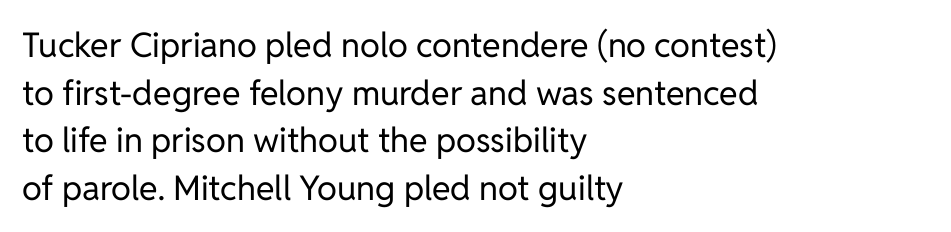
The image shows 34 px regular-weight sans-serif type, upright; set left-aligned, normal line spacing (1.4x), normal letter spacing, not underlined; low stroke contrast and a medium x-height.
